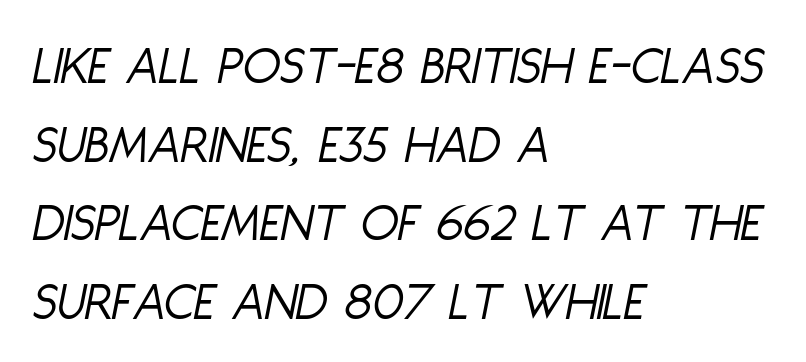
The image shows 55 px light, condensed type, italic (leaning right); set left-aligned, normal line spacing (1.43x), normal letter spacing, not underlined; low stroke contrast and a large x-height.
